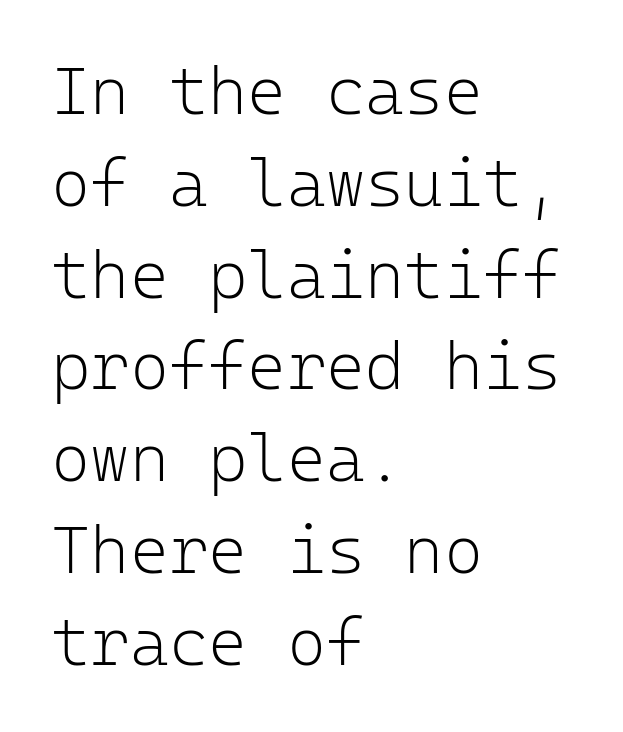
{"serif": "no", "italic": "no", "bold": "no", "weight": "light", "width": "normal", "stroke_contrast": "low", "x_height": "medium", "monospaced": "yes", "underline": "no", "align": "left", "line_spacing": "normal", "line_spacing_ratio": 1.37, "letter_spacing": "normal", "letter_spacing_em": 0.0, "glyph_px": 67}
